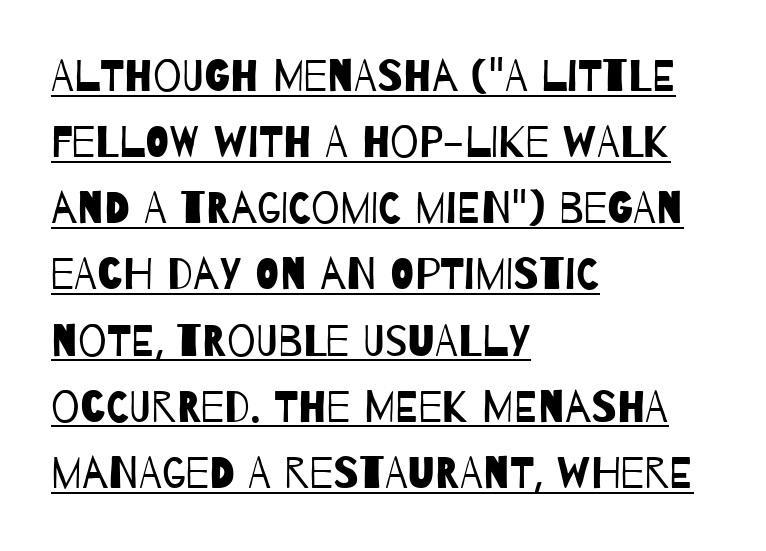
Q: Is the text bold? A: No.
Q: Is the typeface a serif or a sans-serif typeface? A: Sans-serif.
Q: Is the text underlined? A: Yes.
Q: How is the paragraph aligned? A: Left-aligned.
Q: Is the spacing between letters normal or unusually wide? A: Normal.
Q: Is the spacing between lines tight, normal or loose? A: Normal.
Q: Width (condensed, normal, or wide)? A: Condensed.
Q: Stroke contrast? A: Low.
Q: x-height? A: Large.
Q: Monospaced? A: No.
